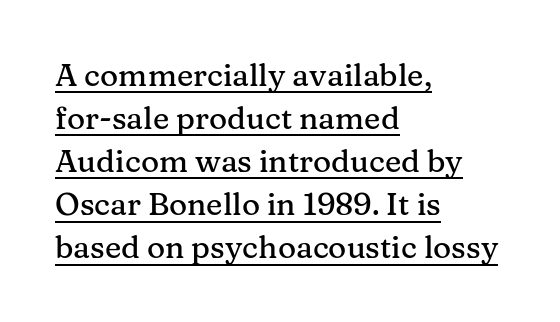
Q: Is the text italic (slanted)? A: No, it is upright.
Q: Is the typeface a serif or a sans-serif typeface? A: Serif.
Q: Is the text underlined? A: Yes.
Q: How is the paragraph aligned? A: Left-aligned.
Q: Is the spacing between letters normal or unusually wide? A: Normal.
Q: Is the spacing between lines tight, normal or loose? A: Normal.
Q: Width (condensed, normal, or wide)? A: Normal.
Q: Stroke contrast? A: Medium.
Q: x-height? A: Medium.
Q: Monospaced? A: No.
